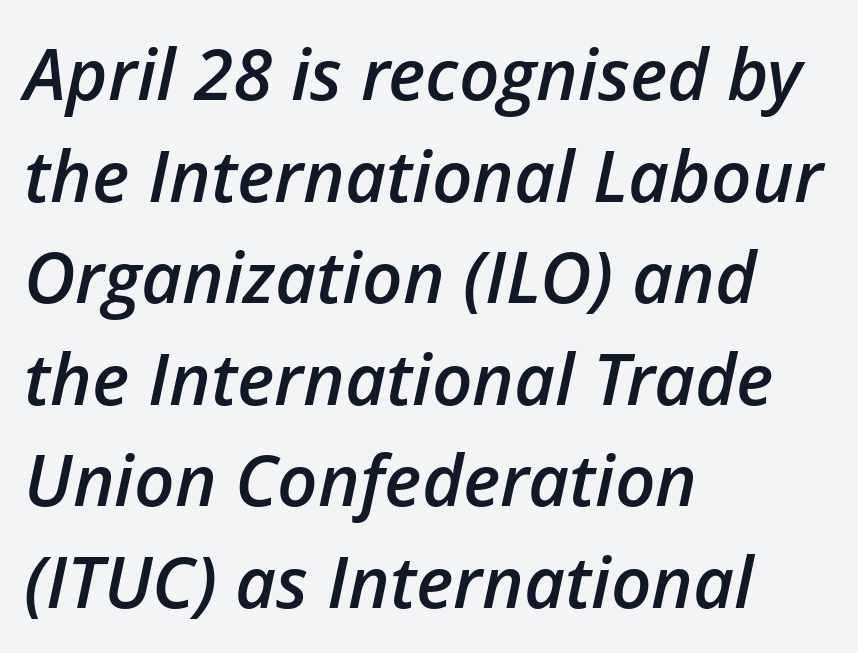
Q: Is the text bold? A: Semi-bold.
Q: Is the text italic (slanted)? A: Yes, it leans right by about 12 degrees.
Q: Is the text underlined? A: No.
Q: How is the paragraph aligned? A: Left-aligned.
Q: Is the spacing between letters normal or unusually wide? A: Normal.
Q: Is the spacing between lines tight, normal or loose? A: Normal.
Q: Width (condensed, normal, or wide)? A: Normal.
Q: Stroke contrast? A: Low.
Q: x-height? A: Medium.
Q: Monospaced? A: No.
